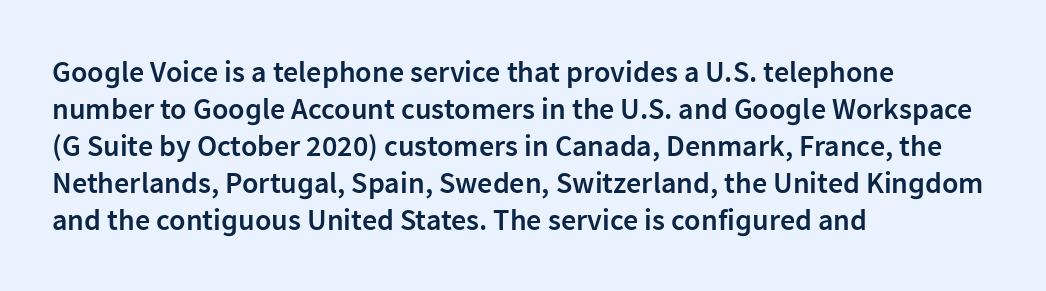
This is the in-between weight designers call semibold or demi. Inter-character spacing is left at the font's built-in metrics. The setting favours the left margin, as ordinary paragraphs usually do. Underline: absent.
